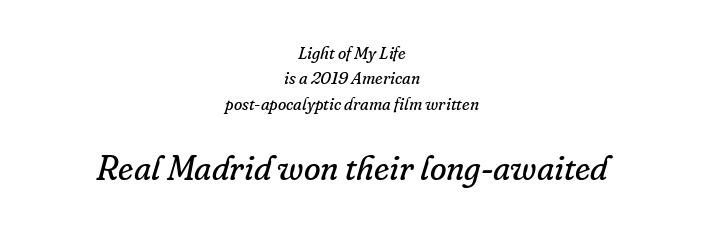
{"serif": "yes", "italic": "yes", "lean": "right", "slant_degrees": 16, "bold": "no", "weight": "regular", "width": "normal", "stroke_contrast": "low", "x_height": "small", "monospaced": "no", "underline": "no", "align": "center", "line_spacing": "normal", "line_spacing_ratio": 1.5, "letter_spacing": "normal", "letter_spacing_em": 0.0, "larger_block": "second", "size_ratio": 2.0, "glyph_px": 34}
